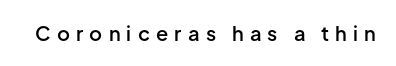
{"italic": "no", "bold": "semi", "underline": "no", "letter_spacing": "wide", "letter_spacing_em": 0.31, "glyph_px": 20}
